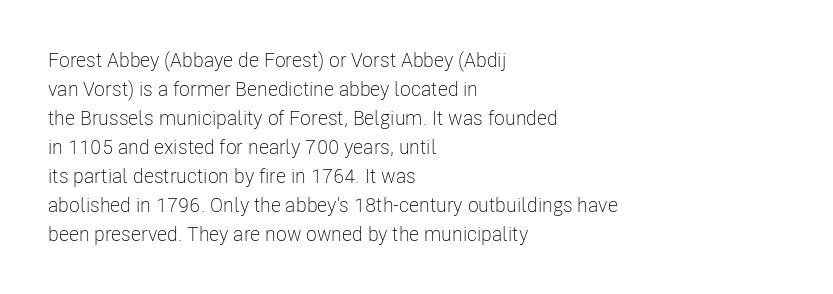
The image shows 20 px text type, upright; set left-aligned, normal line spacing (1.45x), normal letter spacing, not underlined.
